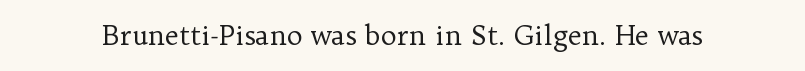
The image shows 27 px text type, upright; set normal letter spacing, not underlined.
